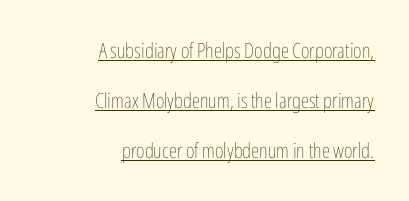
Q: Is the text bold? A: No.
Q: Is the text italic (slanted)? A: No, it is upright.
Q: Is the text underlined? A: Yes.
Q: How is the paragraph aligned? A: Right-aligned.
Q: Is the spacing between letters normal or unusually wide? A: Normal.
Q: Is the spacing between lines tight, normal or loose? A: Loose.
